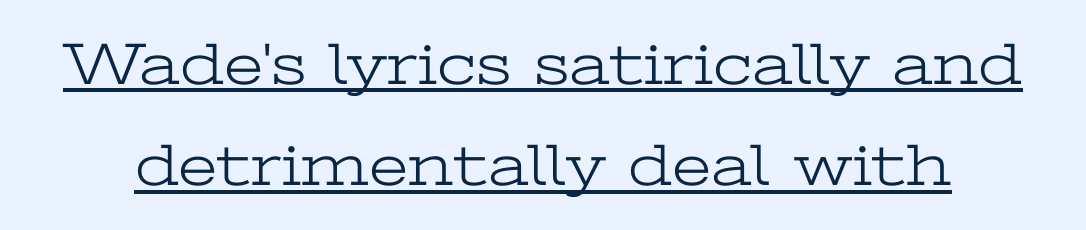
The image shows 60 px light, wide serif type, upright; set normal line spacing (1.69x), normal letter spacing, underlined; low stroke contrast and a medium x-height.
